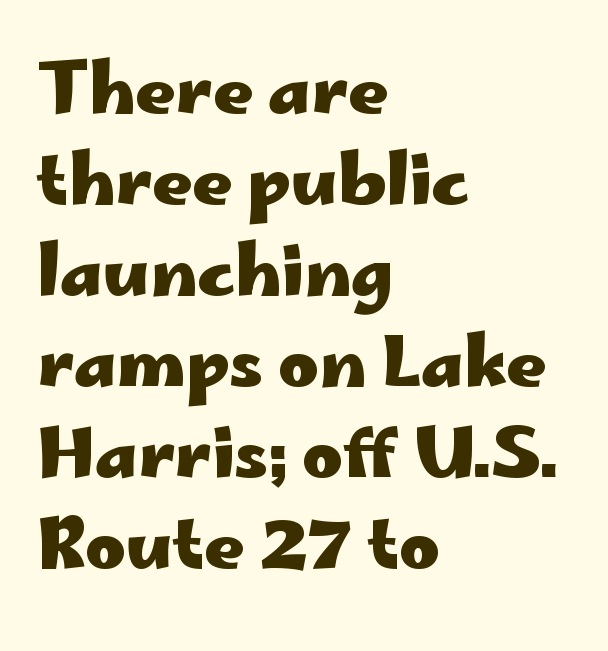
Style check: upright. The designer went with a sans here, leaving each stem footless. I'd describe the lettering as bold — thick and assertive. The letterforms sit shoulder to shoulder at normal distance. Summary of vertical rhythm: regular, with standard interline spacing. Spacing verdict: proportional, widths tailored to each character.
